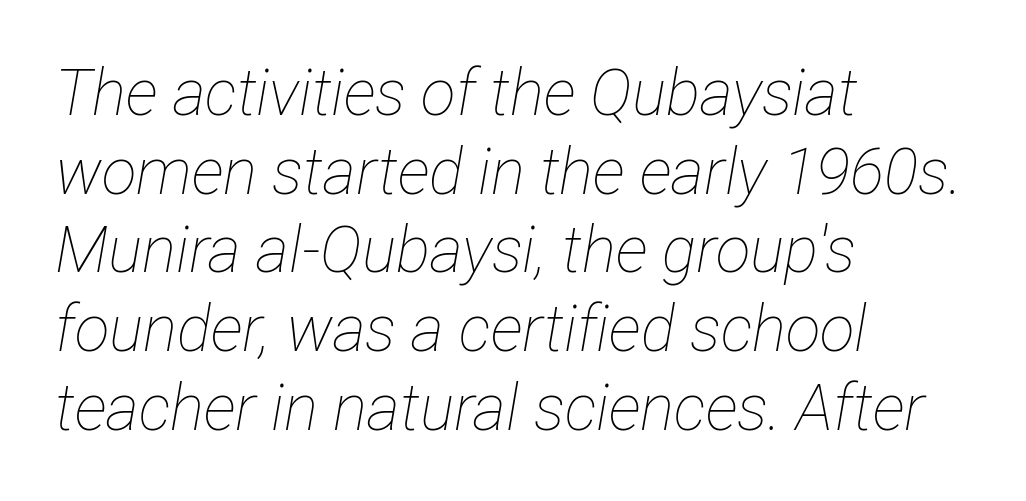
The image shows 64 px thin, condensed type, italic (leaning right); set left-aligned, line spacing 1.23x, normal letter spacing, not underlined; low stroke contrast and a medium x-height.
